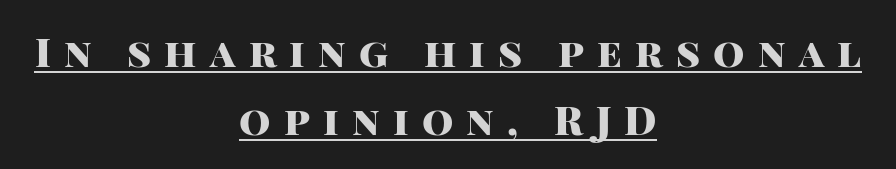
Q: Is the text bold? A: Yes.
Q: Is the text italic (slanted)? A: No, it is upright.
Q: Is the typeface a serif or a sans-serif typeface? A: Sans-serif.
Q: Is the text underlined? A: Yes.
Q: How is the paragraph aligned? A: Centered.
Q: Is the spacing between letters normal or unusually wide? A: Unusually wide.
Q: Is the spacing between lines tight, normal or loose? A: Normal.
Q: Width (condensed, normal, or wide)? A: Normal.
Q: Stroke contrast? A: High.
Q: x-height? A: Large.
Q: Monospaced? A: No.
